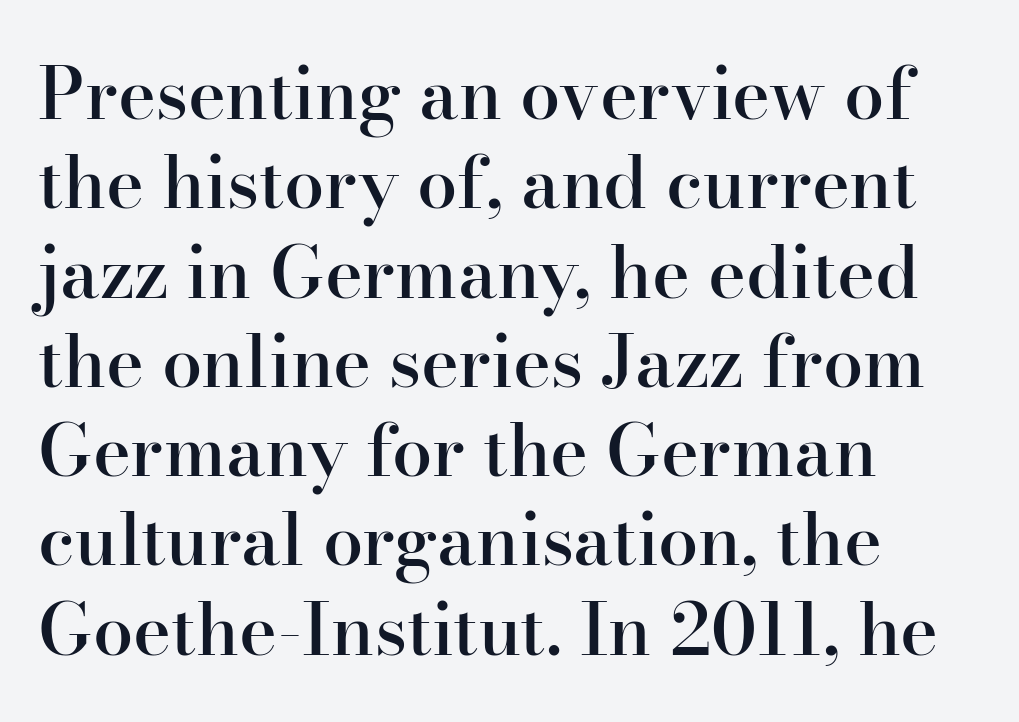
{"serif": "yes", "italic": "no", "bold": "semi", "weight": "semibold", "width": "normal", "stroke_contrast": "high", "x_height": "small", "monospaced": "no", "underline": "no", "align": "left", "line_spacing_ratio": 1.24, "letter_spacing": "normal", "letter_spacing_em": 0.0, "glyph_px": 72}
